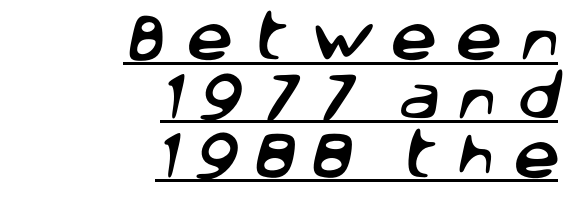
{"serif": "no", "width": "normal", "stroke_contrast": "low", "x_height": "large", "monospaced": "no", "underline": "yes", "align": "right", "line_spacing": "tight", "line_spacing_ratio": 1.13, "letter_spacing": "wide", "letter_spacing_em": 0.34, "glyph_px": 52}
